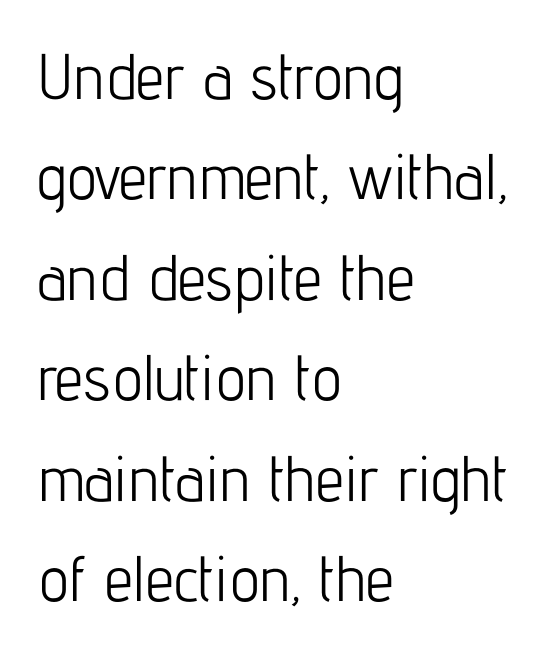
The image shows 64 px light, condensed sans-serif type, upright; set left-aligned, normal line spacing (1.57x), normal letter spacing, not underlined; low stroke contrast and a medium x-height.
